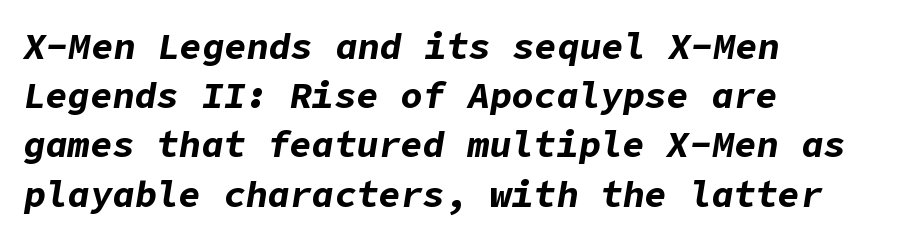
Q: Is the text bold? A: Yes.
Q: Is the text italic (slanted)? A: Yes, it leans right by about 9 degrees.
Q: Is the text underlined? A: No.
Q: How is the paragraph aligned? A: Left-aligned.
Q: Is the spacing between letters normal or unusually wide? A: Normal.
Q: Is the spacing between lines tight, normal or loose? A: Normal.
Q: Width (condensed, normal, or wide)? A: Normal.
Q: Stroke contrast? A: Low.
Q: x-height? A: Medium.
